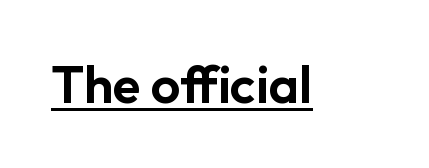
The image shows 52 px sans-serif type, upright; set normal letter spacing, underlined; low stroke contrast and a medium x-height.
